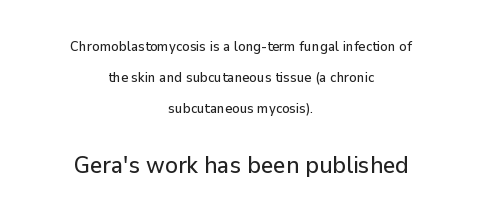
It's the straight-up-and-down kind of type. Vertical spacing — loose. Layout note: lines centered. Visually, the bottom section dominates because its glyphs are scaled up. Rule under the text: the space is simply empty. Standard letterfit; no display-style spreading of the glyphs.
